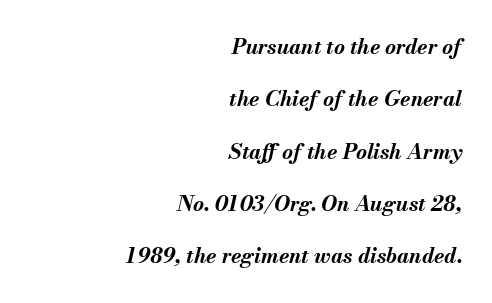
{"italic": "yes", "lean": "right", "slant_degrees": 13, "bold": "yes", "underline": "no", "align": "right", "line_spacing": "loose", "line_spacing_ratio": 2.49, "letter_spacing": "normal", "letter_spacing_em": 0.0, "glyph_px": 21}
